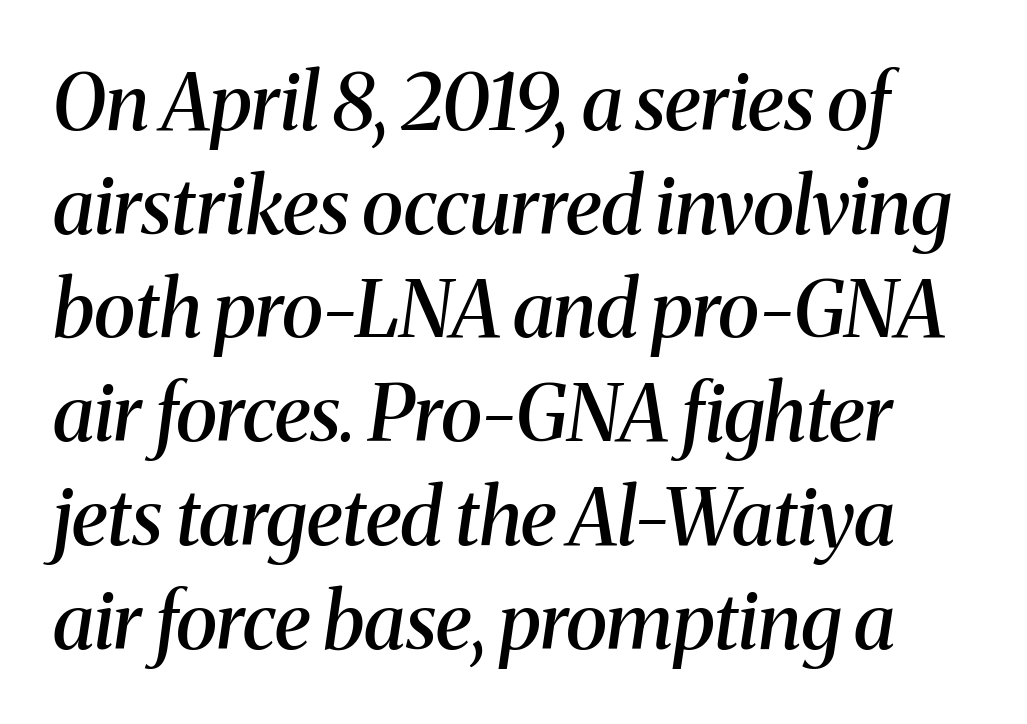
Unlike a clean sans, this face finishes its strokes with serifs. A typesetter would call this leading conventional body-copy spacing. This sample has the flowing, uneven cadence of proportional lettering. The gaps between neighbouring characters are ordinary and unremarkable. The gap between lines stays unmarked.
